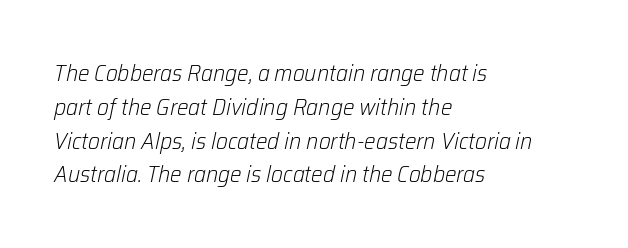
{"italic": "yes", "lean": "right", "slant_degrees": 12, "bold": "no", "underline": "no", "align": "left", "line_spacing": "normal", "line_spacing_ratio": 1.47, "letter_spacing": "normal", "letter_spacing_em": 0.0, "glyph_px": 23}
